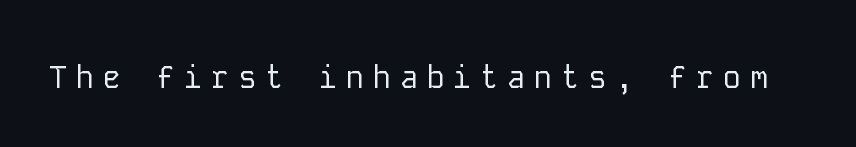
Ink coverage per letter is moderate at most. Nope, no serifs anywhere on these letters. Loose tracking; the words dissolve into strings of separated letters. This rendering features lettering with no underline.
